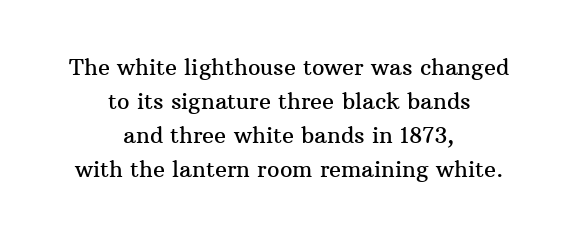
The whitespace from short lines is split evenly between both sides. The passage shown stacks its lines at a standard gap. The letters sit at their default tracking, neither squeezed nor spread. Quick note: not italic, upright. Descender tails drop into unmarked territory.
